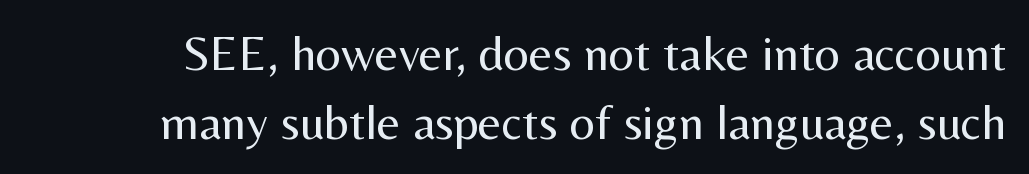
{"serif": "no", "italic": "no", "bold": "no", "weight": "regular", "width": "normal", "stroke_contrast": "medium", "x_height": "medium", "monospaced": "no", "underline": "no", "line_spacing": "normal", "line_spacing_ratio": 1.38, "letter_spacing": "normal", "letter_spacing_em": 0.0, "glyph_px": 50}
